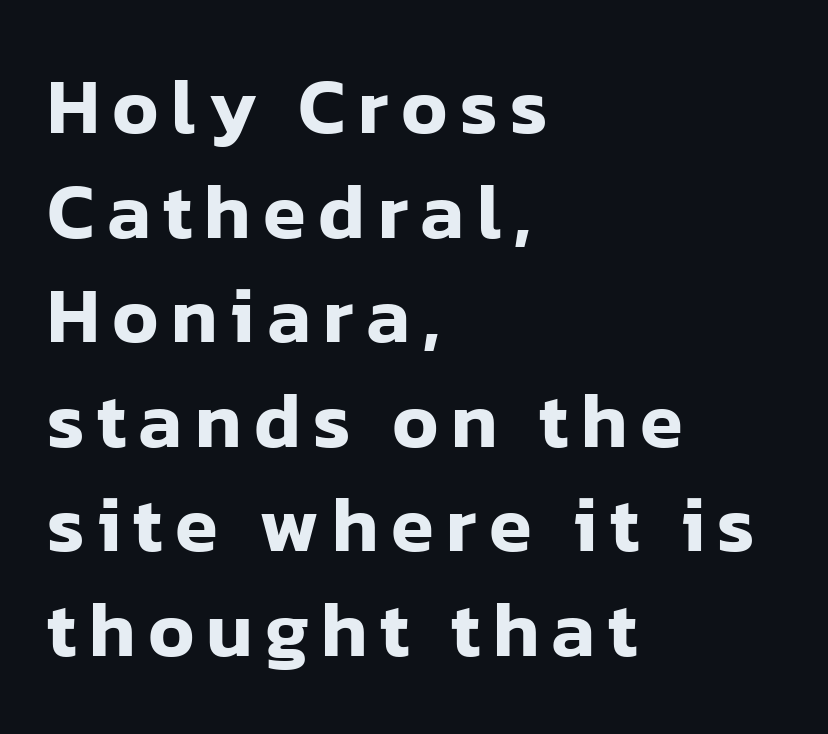
Q: Is the text italic (slanted)? A: No, it is upright.
Q: Is the typeface a serif or a sans-serif typeface? A: Sans-serif.
Q: Is the text underlined? A: No.
Q: How is the paragraph aligned? A: Left-aligned.
Q: Is the spacing between lines tight, normal or loose? A: Normal.
Q: Width (condensed, normal, or wide)? A: Normal.
Q: Stroke contrast? A: Low.
Q: x-height? A: Medium.
Q: Monospaced? A: No.
